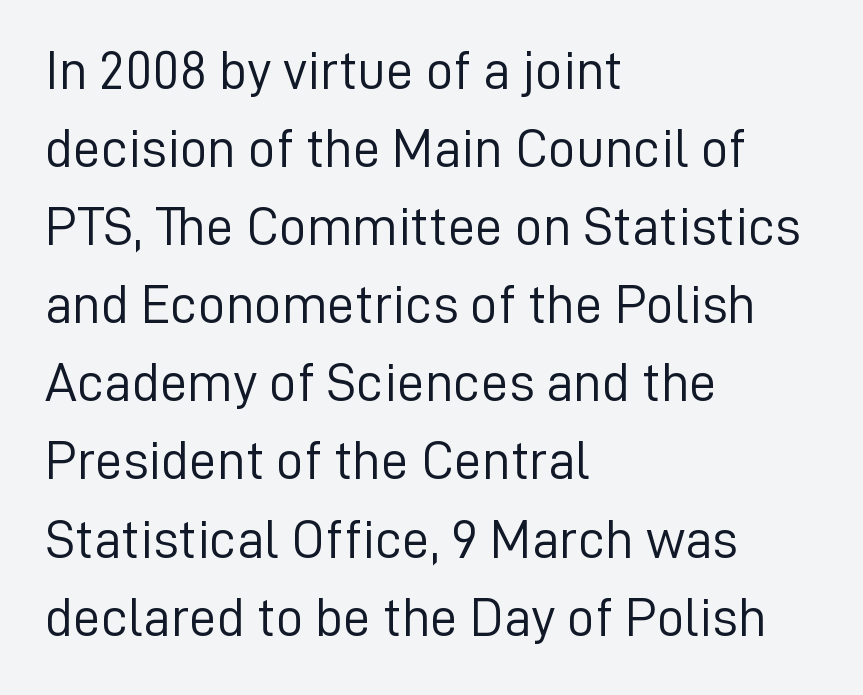
Q: Is the text bold? A: No.
Q: Is the text italic (slanted)? A: No, it is upright.
Q: Is the typeface a serif or a sans-serif typeface? A: Sans-serif.
Q: Is the text underlined? A: No.
Q: How is the paragraph aligned? A: Left-aligned.
Q: Is the spacing between letters normal or unusually wide? A: Normal.
Q: Is the spacing between lines tight, normal or loose? A: Normal.
Q: Width (condensed, normal, or wide)? A: Normal.
Q: Stroke contrast? A: Low.
Q: x-height? A: Medium.
Q: Monospaced? A: No.
